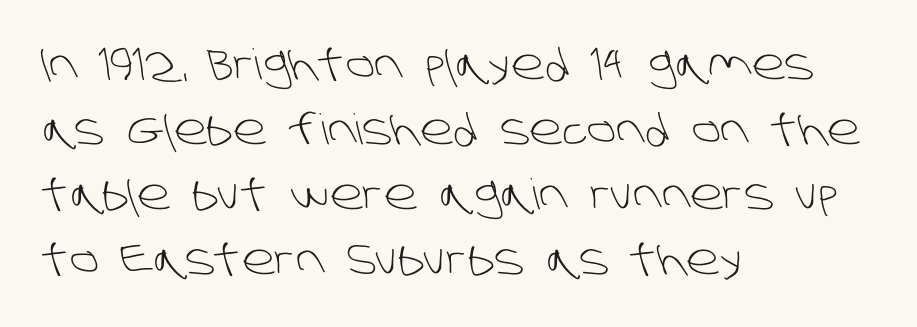
{"serif": "no", "bold": "no", "weight": "light", "width": "normal", "stroke_contrast": "low", "x_height": "large", "monospaced": "no", "underline": "no", "align": "left", "line_spacing": "normal", "line_spacing_ratio": 1.55, "letter_spacing": "normal", "letter_spacing_em": 0.0, "glyph_px": 42}
